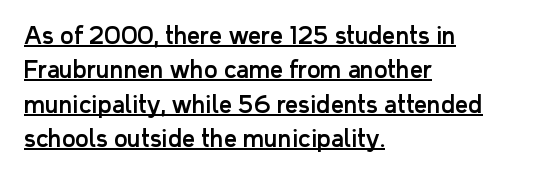
Q: Is the text italic (slanted)? A: No, it is upright.
Q: Is the text underlined? A: Yes.
Q: How is the paragraph aligned? A: Left-aligned.
Q: Is the spacing between letters normal or unusually wide? A: Normal.
Q: Is the spacing between lines tight, normal or loose? A: Normal.
